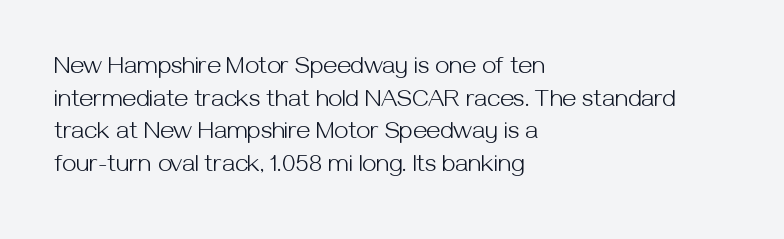
The image shows 25 px text type, upright; set left-aligned, normal line spacing (1.31x), normal letter spacing, not underlined.
